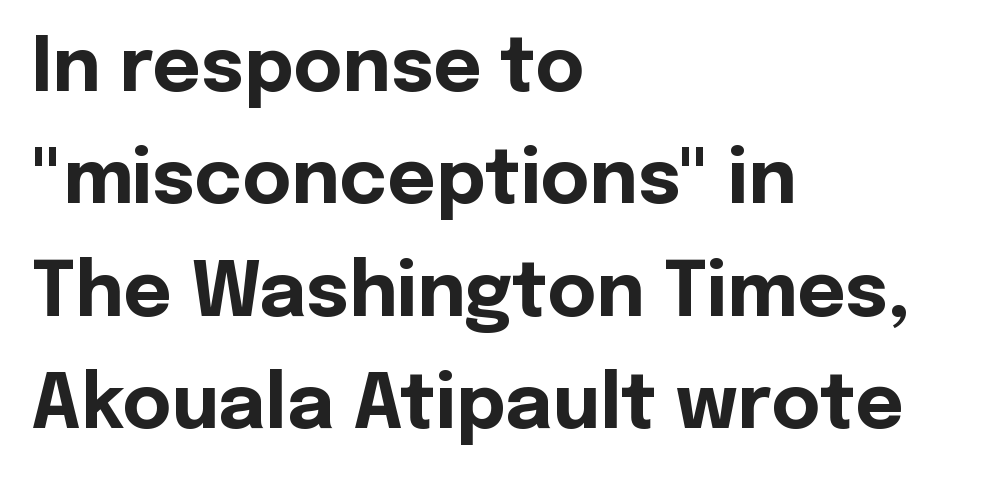
The image shows 75 px bold sans-serif type, upright; set left-aligned, normal line spacing (1.5x), normal letter spacing, not underlined; a medium x-height.
